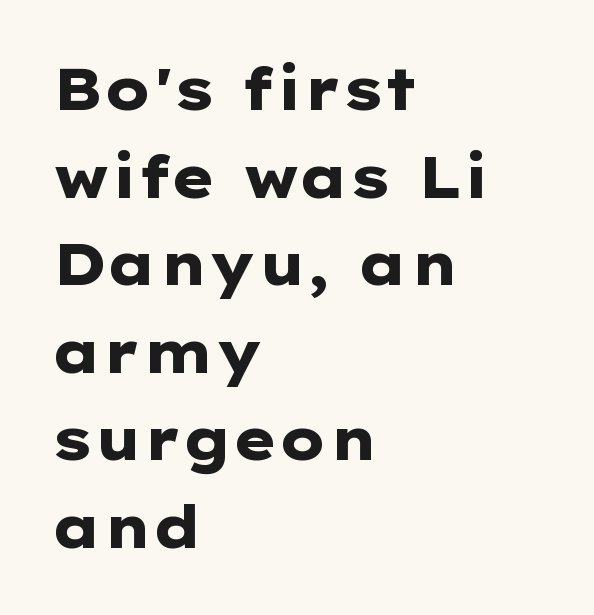
The image shows 58 px heavy, wide sans-serif type, upright; set left-aligned, normal line spacing (1.51x), normal letter spacing, not underlined; low stroke contrast and a medium x-height.
